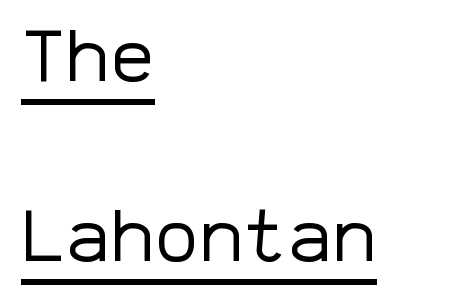
Q: Is the text bold? A: No.
Q: Is the text italic (slanted)? A: No, it is upright.
Q: Is the typeface a serif or a sans-serif typeface? A: Sans-serif.
Q: Is the text underlined? A: Yes.
Q: How is the paragraph aligned? A: Left-aligned.
Q: Is the spacing between letters normal or unusually wide? A: Normal.
Q: Is the spacing between lines tight, normal or loose? A: Loose.
Q: Width (condensed, normal, or wide)? A: Normal.
Q: Stroke contrast? A: Low.
Q: x-height? A: Medium.
Q: Monospaced? A: Yes.
